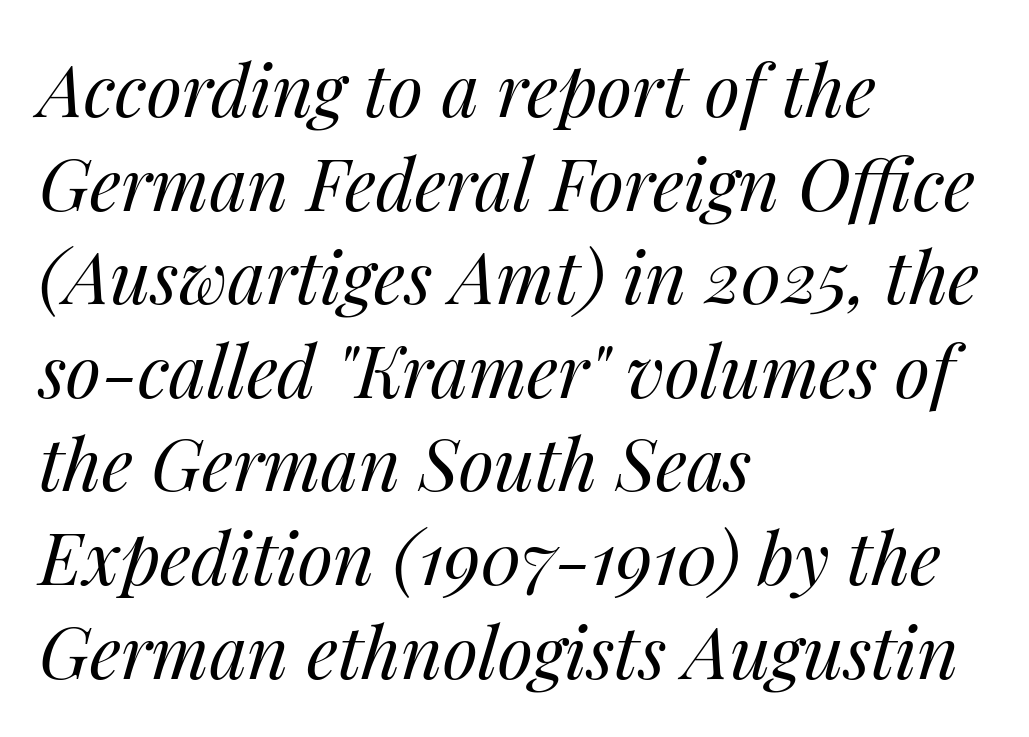
The image shows 72 px regular-weight type, italic (leaning right); set left-aligned, normal line spacing (1.3x), normal letter spacing, not underlined; medium stroke contrast and a medium x-height.
